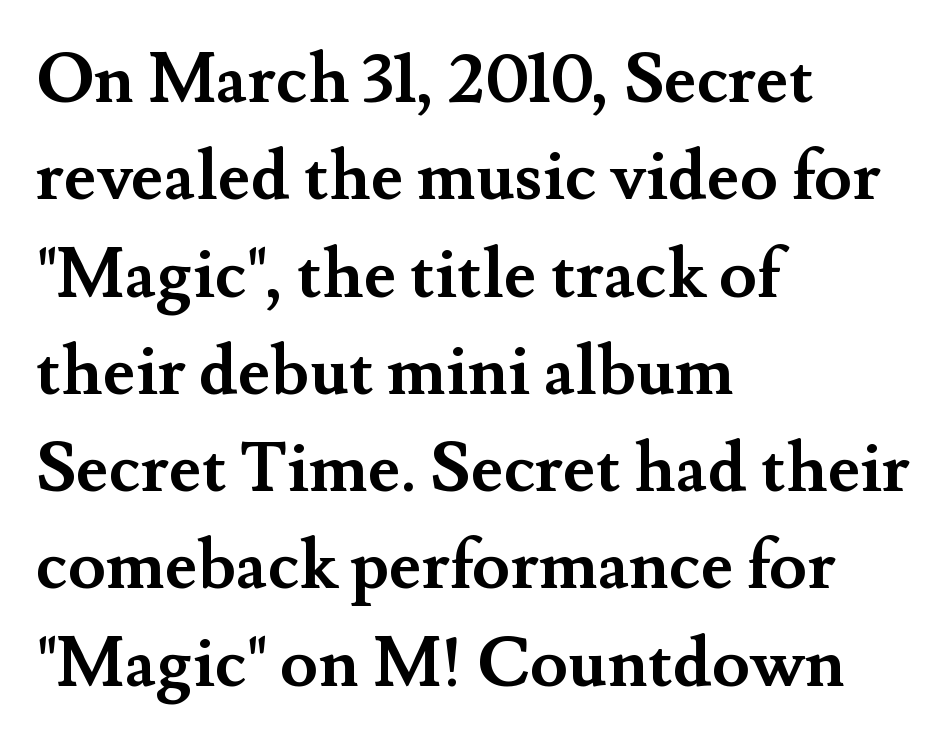
Q: Is the text bold? A: Yes.
Q: Is the text italic (slanted)? A: No, it is upright.
Q: Is the typeface a serif or a sans-serif typeface? A: Serif.
Q: Is the text underlined? A: No.
Q: How is the paragraph aligned? A: Left-aligned.
Q: Is the spacing between letters normal or unusually wide? A: Normal.
Q: Is the spacing between lines tight, normal or loose? A: Normal.
Q: Width (condensed, normal, or wide)? A: Normal.
Q: Stroke contrast? A: Medium.
Q: x-height? A: Small.
Q: Monospaced? A: No.
